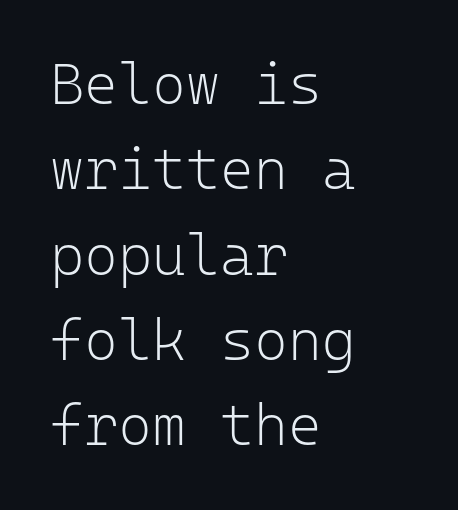
Weight: regular or lighter. Think of a typewriter: that constant character pitch is what you see here. Between one letter and the next there's only the usual sliver of space. The rendering uses a moderate line-height, typical for paragraphs. The space beneath each line is pristine and unruled. Casual observation: everything's shoved over to the left.
